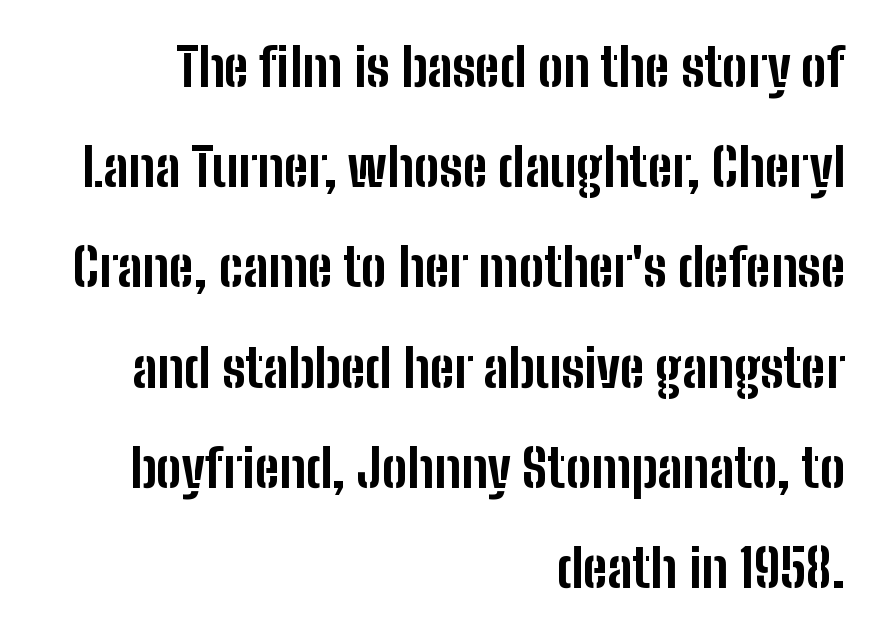
The image shows 53 px bold, condensed sans-serif type, upright; set right-aligned, line spacing 1.89x, normal letter spacing, not underlined; low stroke contrast and a medium x-height.
